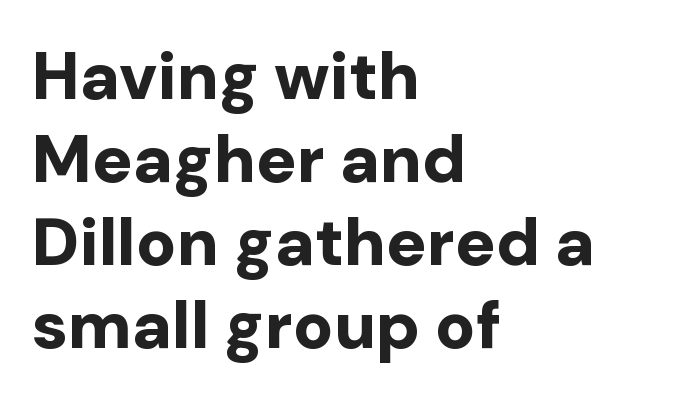
The image shows 67 px bold sans-serif type, upright; set left-aligned, line spacing 1.24x, normal letter spacing, not underlined; low stroke contrast and a medium x-height.
